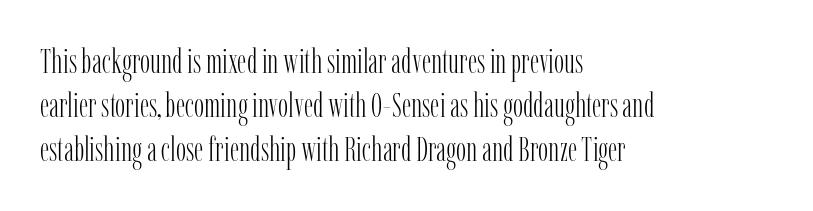
Q: Is the text bold? A: No.
Q: Is the text italic (slanted)? A: No, it is upright.
Q: Is the typeface a serif or a sans-serif typeface? A: Serif.
Q: Is the text underlined? A: No.
Q: How is the paragraph aligned? A: Left-aligned.
Q: Is the spacing between letters normal or unusually wide? A: Normal.
Q: Is the spacing between lines tight, normal or loose? A: Normal.
Q: Width (condensed, normal, or wide)? A: Condensed.
Q: Stroke contrast? A: Low.
Q: x-height? A: Medium.
Q: Monospaced? A: No.
